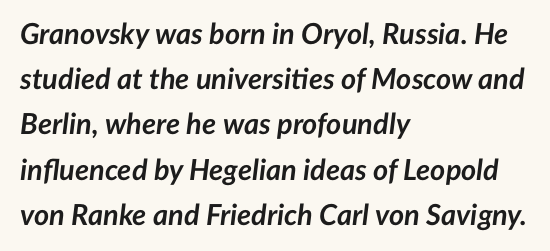
The specimen reads as italic at a glance. In CSS terms this would be text-align: left. Looks like regular typesetting: each glyph gets only the width it needs. This rendering leaves character spacing at its baseline value. Set as a true bold cut, around the 700 mark. Lines of text with bare space underneath.
